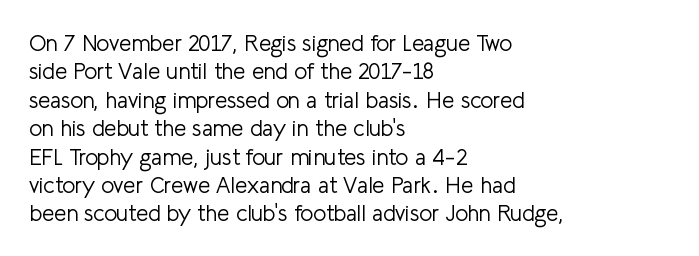
Q: Is the text bold? A: No.
Q: Is the text italic (slanted)? A: No, it is upright.
Q: Is the text underlined? A: No.
Q: How is the paragraph aligned? A: Left-aligned.
Q: Is the spacing between letters normal or unusually wide? A: Normal.
Q: Is the spacing between lines tight, normal or loose? A: Normal.
